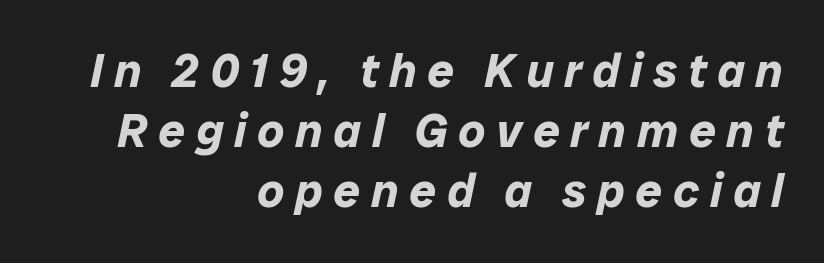
{"italic": "yes", "lean": "right", "slant_degrees": 12, "bold": "yes", "weight": "bold", "width": "normal", "stroke_contrast": "low", "x_height": "medium", "monospaced": "no", "underline": "no", "align": "right", "line_spacing": "normal", "line_spacing_ratio": 1.28, "letter_spacing": "wide", "letter_spacing_em": 0.23, "glyph_px": 47}
